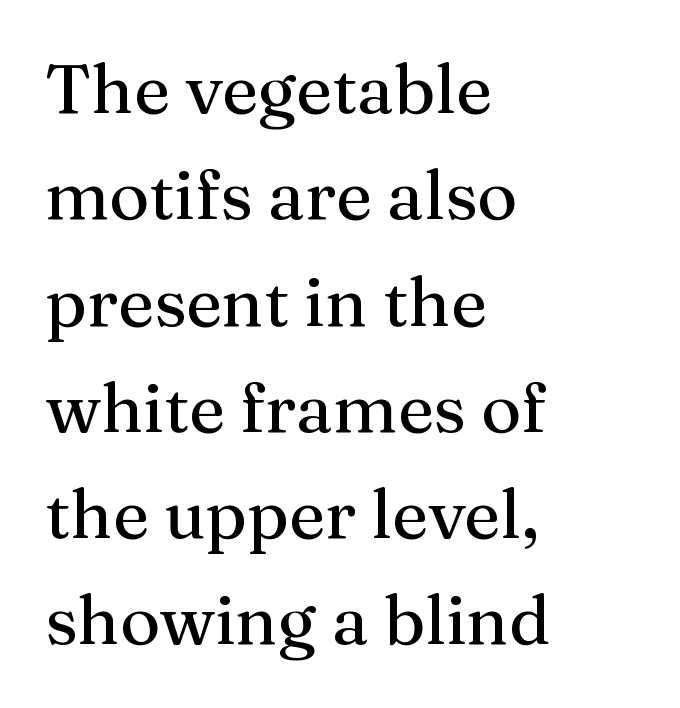
Serifs: yes, visible at the terminals of the letterforms. Varying glyph widths throughout — classic text-font behaviour. The block of text has a typical density, with ordinary space between rows. Posture: upright roman. Visually the block forms a straight wall on the left and a jagged coastline on the right. The gap between lines stays unmarked.
